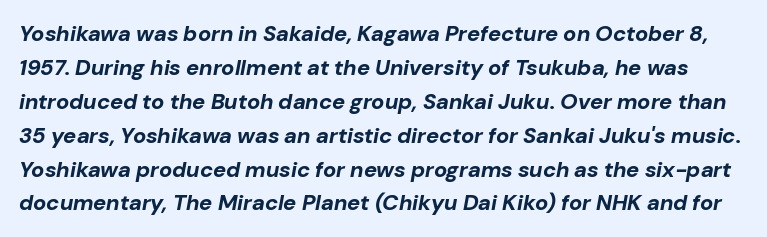
The image shows 22 px bold type, italic (leaning right); set normal line spacing (1.54x), normal letter spacing, not underlined.
